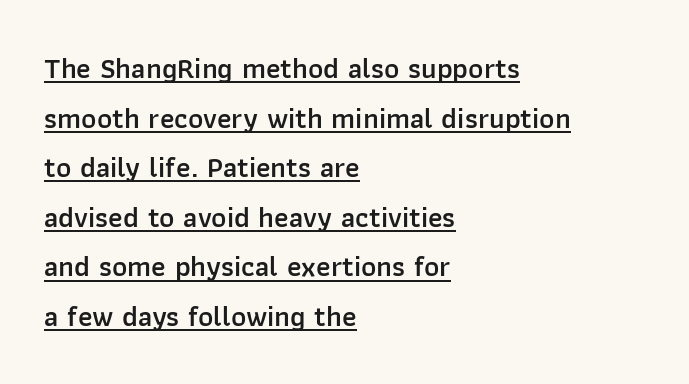
The image shows 29 px semibold sans-serif type, upright; set left-aligned, line spacing 1.71x, normal letter spacing, underlined; low stroke contrast and a medium x-height.
